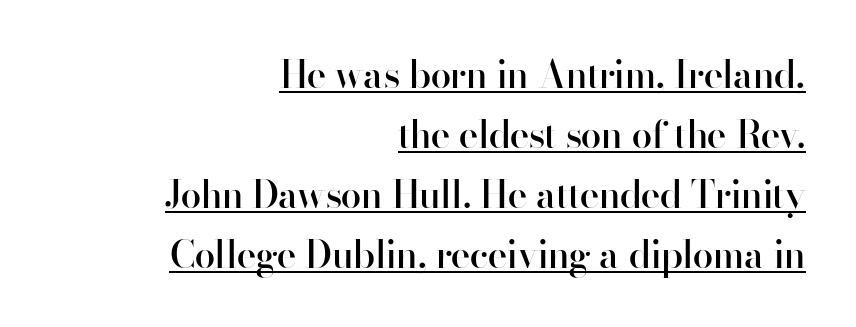
The image shows 37 px semibold sans-serif type, upright; set right-aligned, normal line spacing (1.62x), normal letter spacing, underlined; high stroke contrast and a small x-height.
